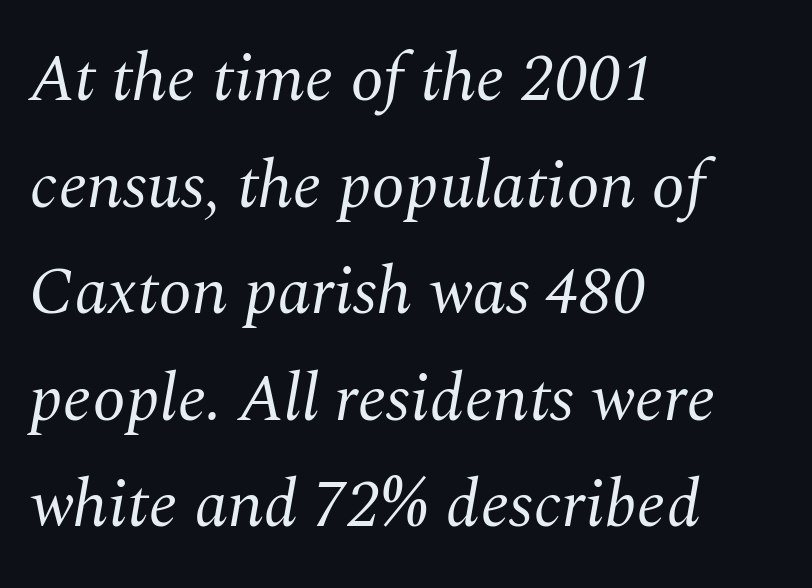
{"serif": "yes", "italic": "yes", "lean": "right", "slant_degrees": 10, "bold": "no", "weight": "regular", "width": "normal", "stroke_contrast": "medium", "x_height": "medium", "monospaced": "no", "underline": "no", "align": "left", "line_spacing": "normal", "line_spacing_ratio": 1.59, "letter_spacing": "normal", "letter_spacing_em": 0.0, "glyph_px": 67}
